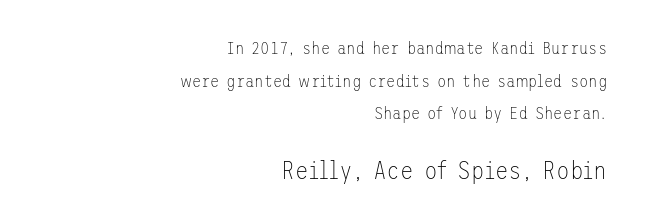
{"italic": "no", "bold": "no", "underline": "no", "align": "right", "line_spacing": "loose", "line_spacing_ratio": 1.92, "letter_spacing": "normal", "letter_spacing_em": 0.0, "larger_block": "second", "size_ratio": 1.47, "glyph_px": 25}
